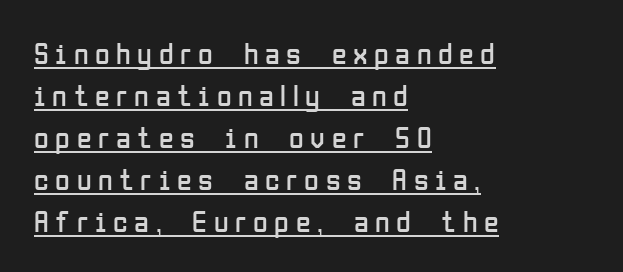
Q: Is the text bold? A: No.
Q: Is the text italic (slanted)? A: No, it is upright.
Q: Is the typeface a serif or a sans-serif typeface? A: Sans-serif.
Q: Is the text underlined? A: Yes.
Q: How is the paragraph aligned? A: Left-aligned.
Q: Is the spacing between letters normal or unusually wide? A: Unusually wide.
Q: Is the spacing between lines tight, normal or loose? A: Normal.
Q: Width (condensed, normal, or wide)? A: Condensed.
Q: Stroke contrast? A: Low.
Q: x-height? A: Medium.
Q: Monospaced? A: No.
